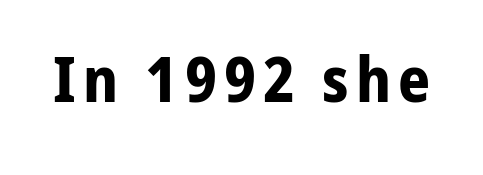
{"serif": "no", "italic": "no", "bold": "yes", "weight": "bold", "width": "condensed", "stroke_contrast": "low", "x_height": "medium", "monospaced": "no", "underline": "no", "glyph_px": 63}
